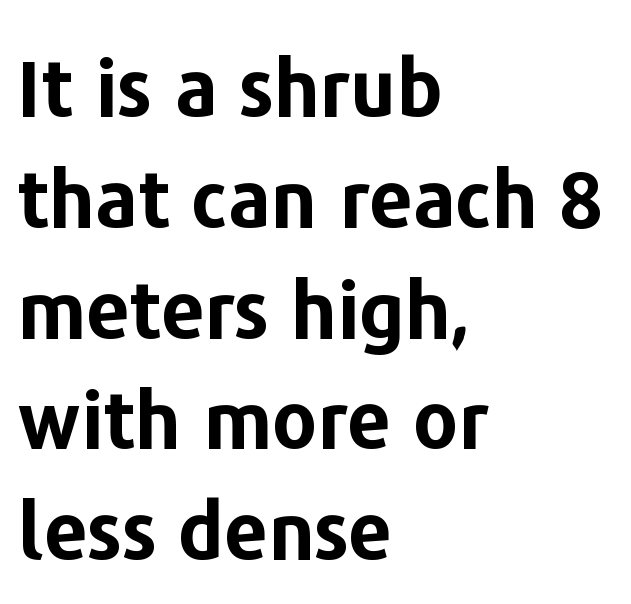
The setting favours the left margin, as ordinary paragraphs usually do. These lines were composed using upright roman letters. The strokes are fattened all the way to bold. Regarding leading, the lines here are spaced in the standard way. You could not count columns in this text — the font is proportionally spaced.
